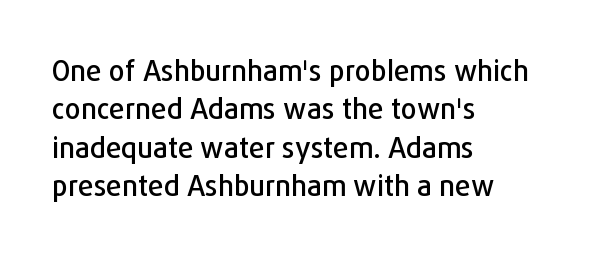
The image shows 28 px sans-serif type, upright; set left-aligned, normal line spacing (1.37x), normal letter spacing, not underlined; low stroke contrast and a medium x-height.
